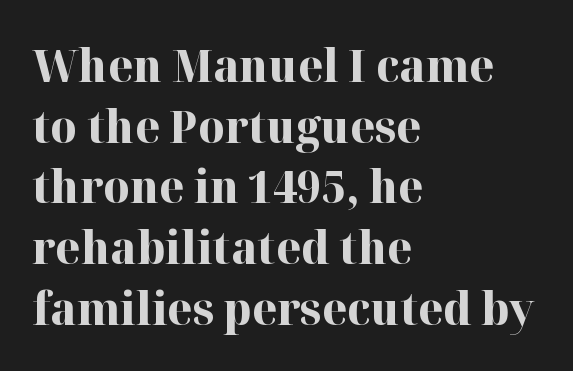
The image shows 46 px bold serif type, upright; set left-aligned, normal line spacing (1.32x), normal letter spacing, not underlined; high stroke contrast and a medium x-height.
